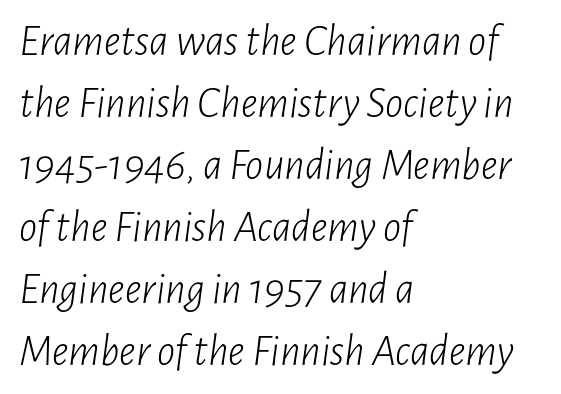
The image shows 45 px light, condensed type, italic (leaning right); set left-aligned, normal line spacing (1.38x), normal letter spacing, not underlined; low stroke contrast and a medium x-height.
